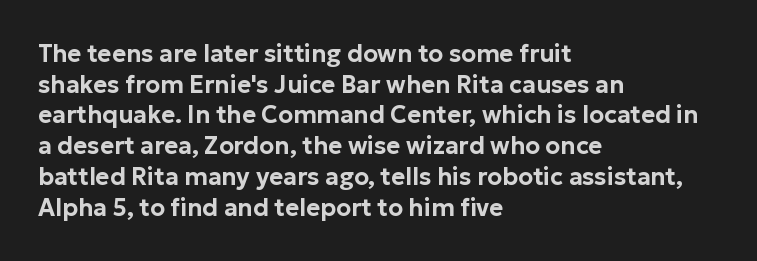
The image shows 24 px text type, upright; set left-aligned, normal line spacing (1.28x), normal letter spacing, not underlined.
